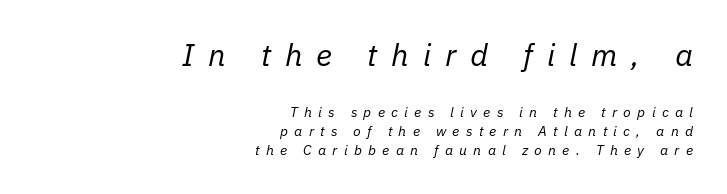
Q: Is the text bold? A: No.
Q: Is the text italic (slanted)? A: Yes, it leans right by about 11 degrees.
Q: Is the text underlined? A: No.
Q: How is the paragraph aligned? A: Right-aligned.
Q: Is the spacing between letters normal or unusually wide? A: Unusually wide.
Q: Is the spacing between lines tight, normal or loose? A: Normal.
Q: Which block of text is set in a larger size, the first (top) or the second (bottom)? A: The first (top) one.
Q: Width (condensed, normal, or wide)? A: Normal.
Q: Stroke contrast? A: Low.
Q: x-height? A: Medium.
Q: Monospaced? A: No.
